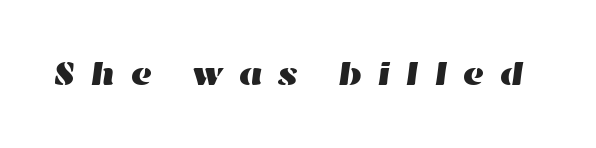
Q: Is the text underlined? A: No.
Q: Is the spacing between letters normal or unusually wide? A: Unusually wide.
Q: Width (condensed, normal, or wide)? A: Wide.
Q: Stroke contrast? A: High.
Q: x-height? A: Medium.
Q: Monospaced? A: No.
